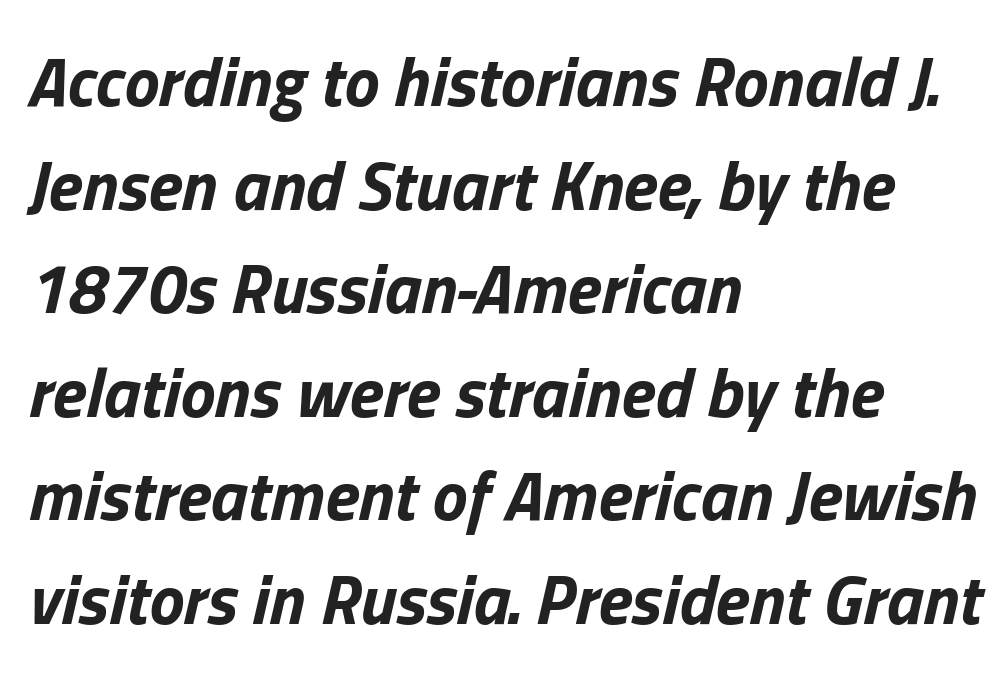
The image shows 70 px bold type, italic (leaning right); set left-aligned, normal line spacing (1.48x), normal letter spacing, not underlined; low stroke contrast and a medium x-height.
